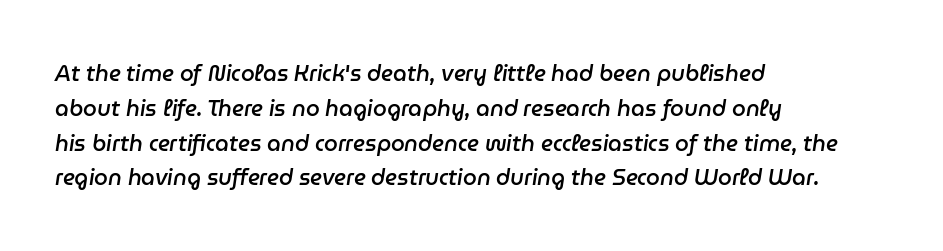
Q: Is the text bold? A: Semi-bold.
Q: Is the text italic (slanted)? A: Yes, it leans right by about 9 degrees.
Q: Is the text underlined? A: No.
Q: How is the paragraph aligned? A: Left-aligned.
Q: Is the spacing between letters normal or unusually wide? A: Normal.
Q: Is the spacing between lines tight, normal or loose? A: Normal.
